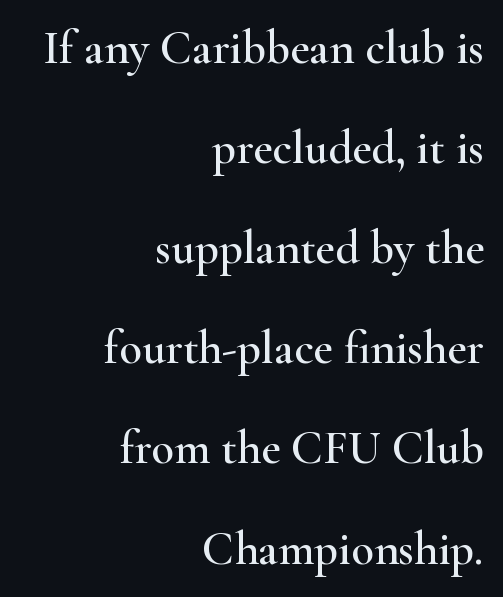
Q: Is the text italic (slanted)? A: No, it is upright.
Q: Is the typeface a serif or a sans-serif typeface? A: Serif.
Q: Is the text underlined? A: No.
Q: How is the paragraph aligned? A: Right-aligned.
Q: Is the spacing between letters normal or unusually wide? A: Normal.
Q: Is the spacing between lines tight, normal or loose? A: Loose.
Q: Width (condensed, normal, or wide)? A: Wide.
Q: Stroke contrast? A: High.
Q: x-height? A: Small.
Q: Monospaced? A: No.
